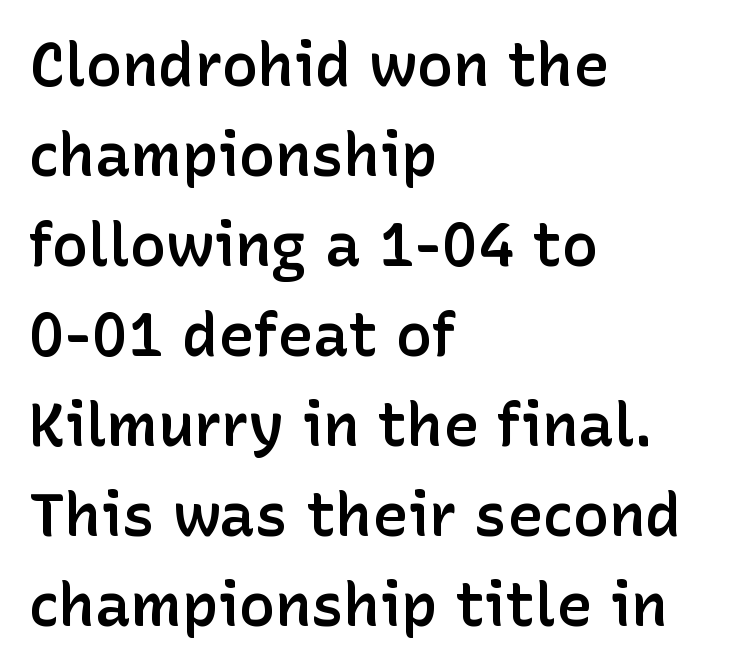
The image shows 60 px semibold sans-serif type, upright; set left-aligned, normal line spacing (1.5x), normal letter spacing, not underlined; low stroke contrast and a medium x-height.
